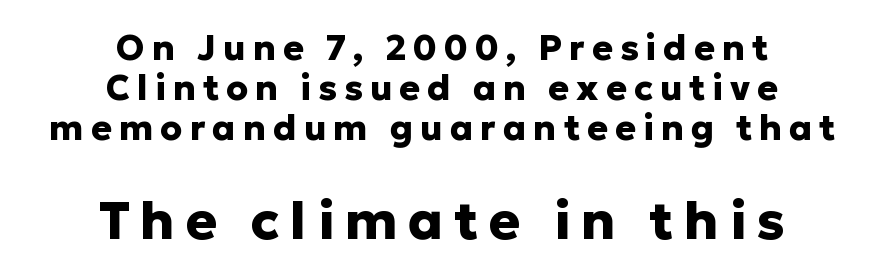
Looks like regular typesetting: each glyph gets only the width it needs. Neither beginnings nor endings align; midpoints do. Glyph-to-glyph distance is far greater than everyday printed text. As a designer I'd log this as weight 700, bold.
